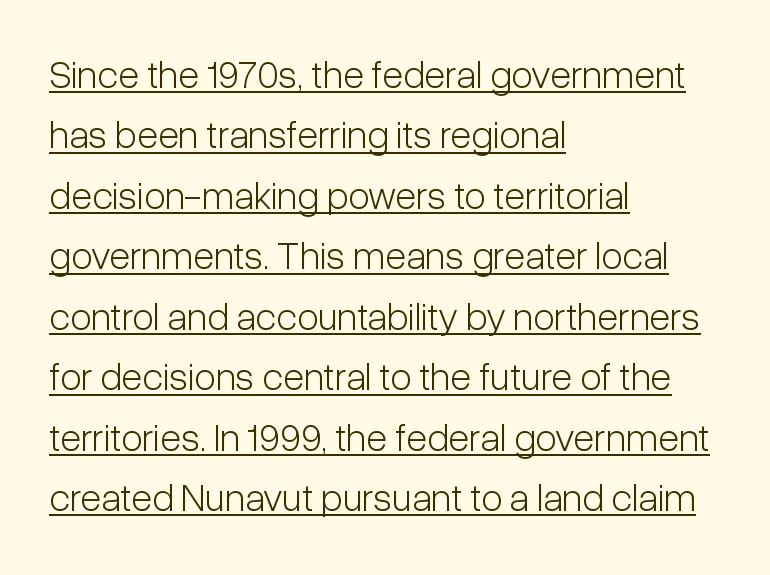
Q: Is the text bold? A: No.
Q: Is the text italic (slanted)? A: No, it is upright.
Q: Is the typeface a serif or a sans-serif typeface? A: Sans-serif.
Q: Is the text underlined? A: Yes.
Q: How is the paragraph aligned? A: Left-aligned.
Q: Is the spacing between letters normal or unusually wide? A: Normal.
Q: Is the spacing between lines tight, normal or loose? A: Normal.
Q: Width (condensed, normal, or wide)? A: Condensed.
Q: Stroke contrast? A: Low.
Q: x-height? A: Medium.
Q: Monospaced? A: No.
